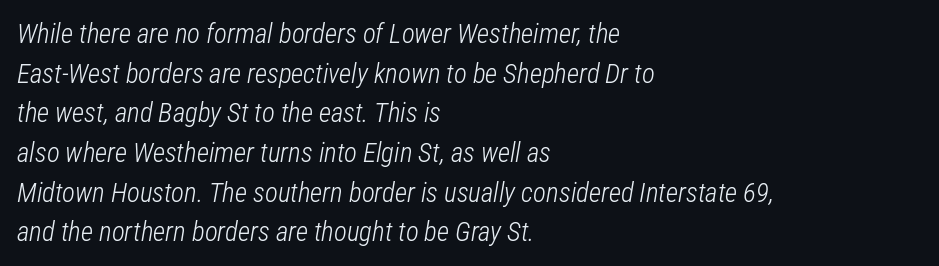
Each stroke keeps to a modest, everyday thickness or less. Glyph-to-glyph distance matches everyday printed text. Left-aligned paragraph, ragged on the right. Rendered with sloped, italic letterforms.
